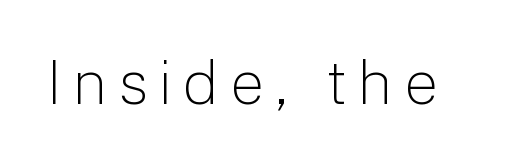
Posture: straight, roman, zero tilt. These lines are rendered in a variable-pitch font. Bold? No — there's no thickening of the strokes. Rule under the text: the space is simply empty. What kind of face is this? One without serifs — a sans.
